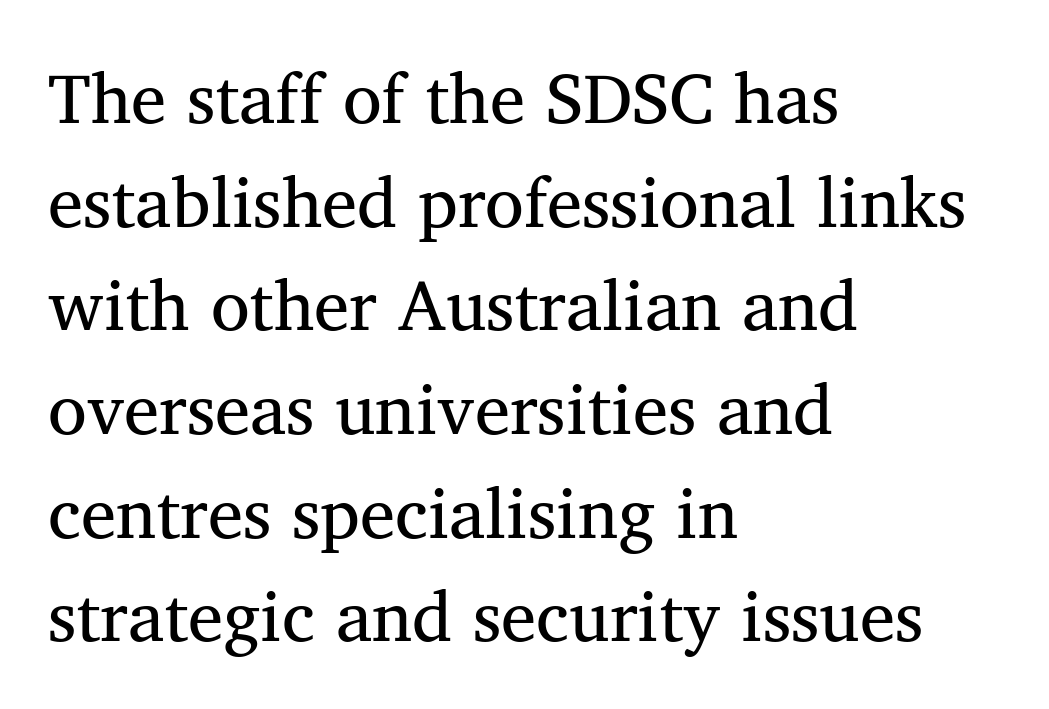
The image shows 71 px regular-weight serif type, upright; set left-aligned, normal line spacing (1.46x), normal letter spacing, not underlined; medium stroke contrast and a medium x-height.
